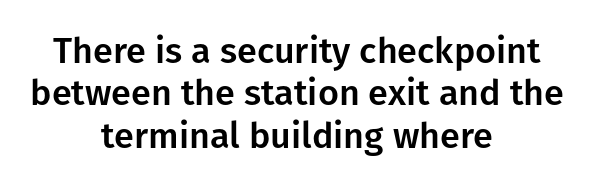
{"serif": "no", "italic": "no", "width": "normal", "stroke_contrast": "low", "x_height": "medium", "monospaced": "no", "underline": "no", "align": "center", "line_spacing_ratio": 1.18, "letter_spacing": "normal", "letter_spacing_em": 0.0, "glyph_px": 36}
